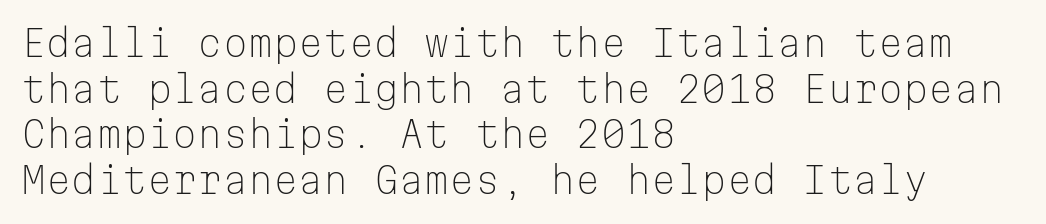
{"serif": "no", "italic": "no", "bold": "no", "weight": "light", "width": "normal", "stroke_contrast": "low", "x_height": "medium", "monospaced": "yes", "underline": "no", "align": "left", "line_spacing": "normal", "line_spacing_ratio": 1.27, "letter_spacing": "normal", "letter_spacing_em": 0.0, "glyph_px": 36}
